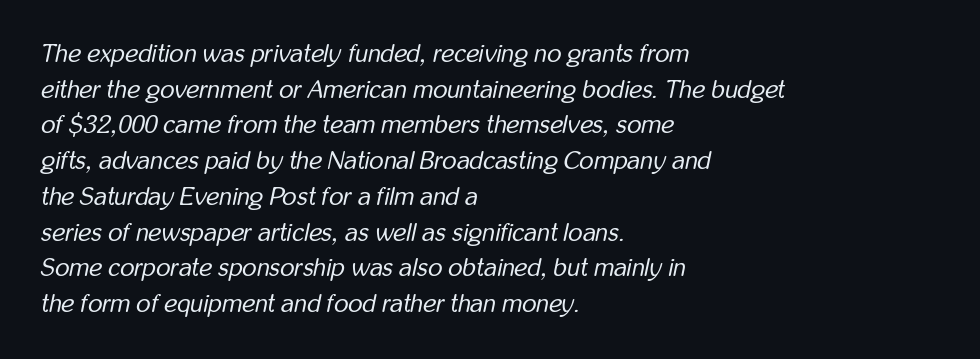
Q: Is the text bold? A: No.
Q: Is the text italic (slanted)? A: Yes, it leans right by about 12 degrees.
Q: Is the text underlined? A: No.
Q: How is the paragraph aligned? A: Left-aligned.
Q: Is the spacing between letters normal or unusually wide? A: Normal.
Q: Is the spacing between lines tight, normal or loose? A: Normal.
